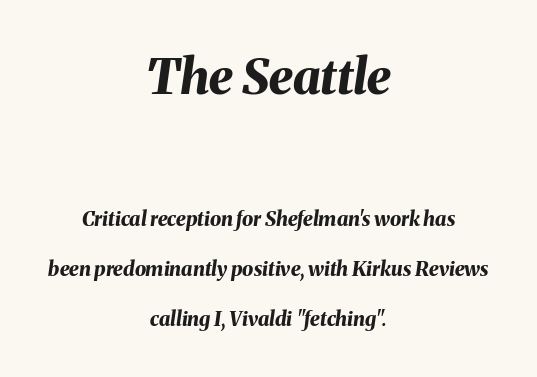
Block one is the big one; block two sits smaller underneath. The lines are spread far apart with generous leading. The baseline area is clear. Heavy-handed strokes throughout: this text is bold. If you folded the block vertically in half, each line would mirror itself in length. The tracking reads as untouched default to a designer's eye.
